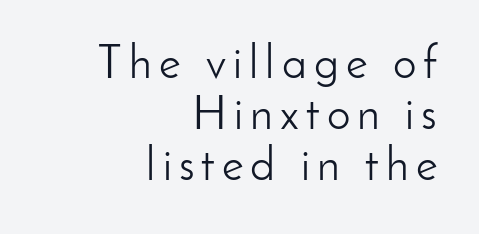
Q: Is the text bold? A: No.
Q: Is the text italic (slanted)? A: No, it is upright.
Q: Is the typeface a serif or a sans-serif typeface? A: Sans-serif.
Q: Is the text underlined? A: No.
Q: How is the paragraph aligned? A: Right-aligned.
Q: Is the spacing between lines tight, normal or loose? A: Tight.
Q: Width (condensed, normal, or wide)? A: Normal.
Q: Stroke contrast? A: Low.
Q: x-height? A: Small.
Q: Monospaced? A: No.
